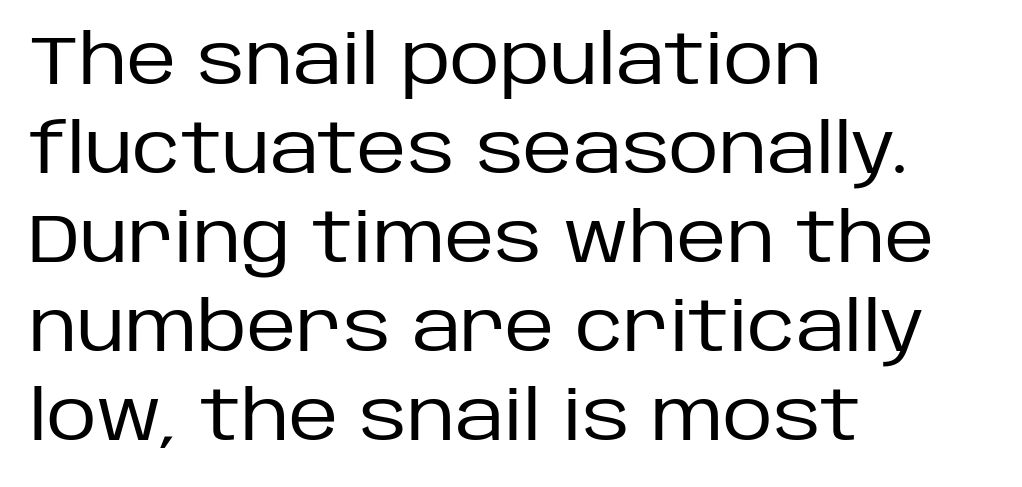
No feet cap the strokes, marking this as sans-serif type. Check the space under the baseline: it is left empty. Glyph-to-glyph distance matches everyday printed text. The font is comparable to plain body text, perhaps lighter. Think of a printed novel: that variable character pitch is what you see here. The lines are quadded left.
